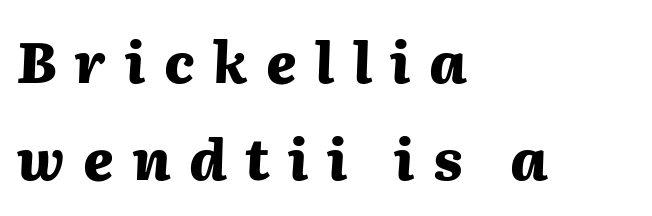
Q: Is the text bold? A: Yes.
Q: Is the text italic (slanted)? A: Yes, it leans right by about 2 degrees.
Q: Is the text underlined? A: No.
Q: How is the paragraph aligned? A: Left-aligned.
Q: Is the spacing between letters normal or unusually wide? A: Unusually wide.
Q: Width (condensed, normal, or wide)? A: Normal.
Q: Stroke contrast? A: Medium.
Q: x-height? A: Medium.
Q: Monospaced? A: No.
